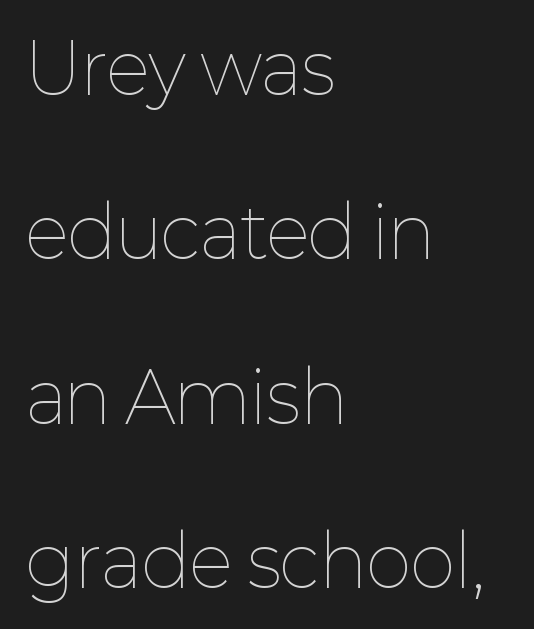
The rag falls on the right side of this text block. Compared with a typical body face, this is equally light or lighter still. Students, observe: this is what heavily led, spacious text looks like. Rule under the text: the space is simply empty. The face used here is proportionally spaced, like ordinary book or web type.
